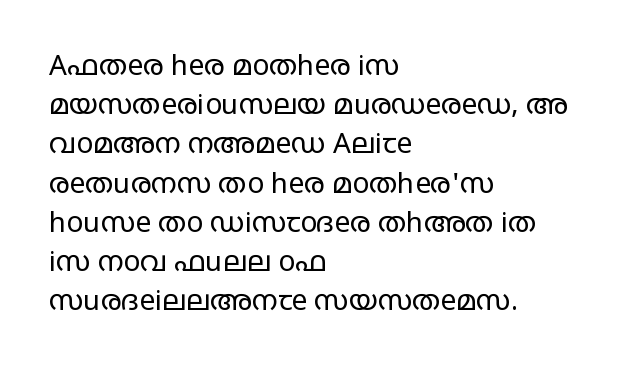
Q: Is the text bold? A: No.
Q: Is the text italic (slanted)? A: No, it is upright.
Q: Is the typeface a serif or a sans-serif typeface? A: Sans-serif.
Q: Is the text underlined? A: No.
Q: How is the paragraph aligned? A: Left-aligned.
Q: Is the spacing between letters normal or unusually wide? A: Normal.
Q: Is the spacing between lines tight, normal or loose? A: Normal.
Q: Width (condensed, normal, or wide)? A: Wide.
Q: Stroke contrast? A: Low.
Q: x-height? A: Large.
Q: Monospaced? A: No.
